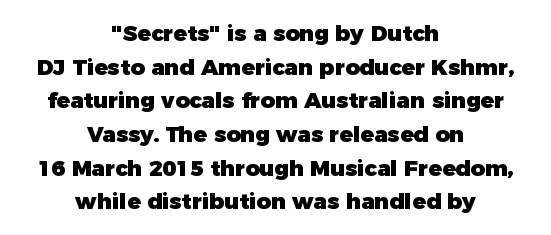
Q: Is the text bold? A: Yes.
Q: Is the text italic (slanted)? A: No, it is upright.
Q: Is the text underlined? A: No.
Q: How is the paragraph aligned? A: Centered.
Q: Is the spacing between letters normal or unusually wide? A: Normal.
Q: Is the spacing between lines tight, normal or loose? A: Normal.
